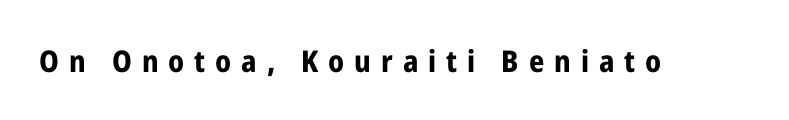
Q: Is the text bold? A: Yes.
Q: Is the text italic (slanted)? A: No, it is upright.
Q: Is the typeface a serif or a sans-serif typeface? A: Sans-serif.
Q: Is the text underlined? A: No.
Q: Is the spacing between letters normal or unusually wide? A: Unusually wide.
Q: Width (condensed, normal, or wide)? A: Condensed.
Q: Stroke contrast? A: Low.
Q: x-height? A: Medium.
Q: Monospaced? A: No.
